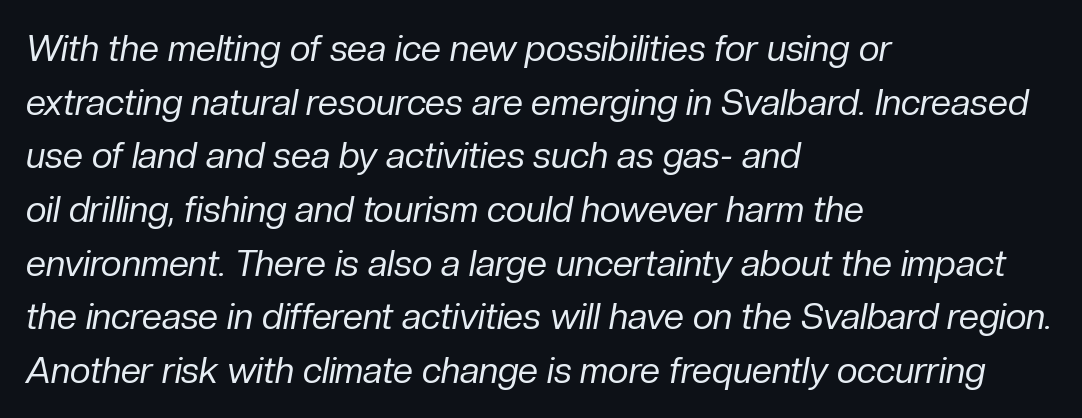
Q: Is the text bold? A: No.
Q: Is the text italic (slanted)? A: Yes, it leans right by about 10 degrees.
Q: Is the text underlined? A: No.
Q: How is the paragraph aligned? A: Left-aligned.
Q: Is the spacing between letters normal or unusually wide? A: Normal.
Q: Is the spacing between lines tight, normal or loose? A: Normal.
Q: Width (condensed, normal, or wide)? A: Normal.
Q: Stroke contrast? A: Low.
Q: x-height? A: Medium.
Q: Monospaced? A: No.
